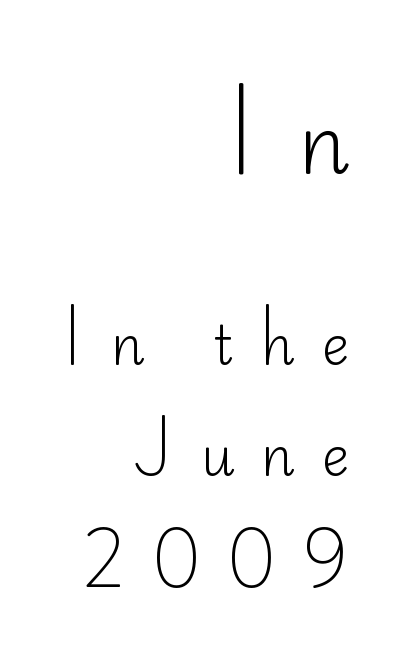
Typographically, this falls in the sans-serif category. Line spacing here is loose. Two sizes are in play, and the larger belongs to the first block. Caption: multi-line text, flush right, ragged left. In terms of letterspacing, this is a distinctly airy, spread setting.
